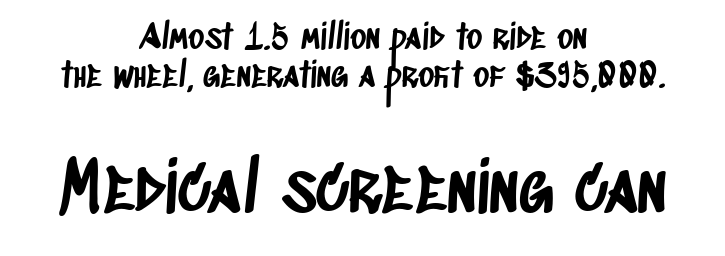
Check under the words: just untouched page. In terms of letterform style, serifs are entirely absent. Between these two stacked blocks, the lower one wins on size. Honestly, the rows look squashed on top of each other. In terms of letterspacing, this is plain default setting.
